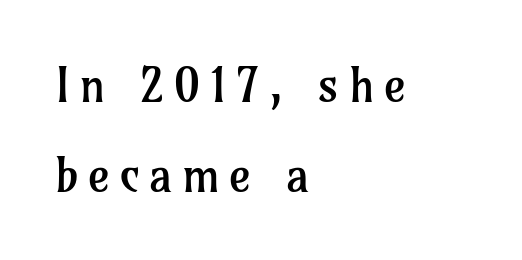
These lines have a slow, spaced-out rhythm from letter to letter. Spacing verdict: proportional, widths tailored to each character. The passage shown is not bold in any degree. The space beneath each line is pristine and unruled. Visually the block forms a straight wall on the left and a jagged coastline on the right. Check where the strokes stop: tiny serifs finish them off.
